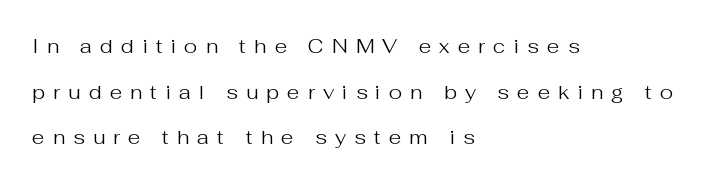
Q: Is the text bold? A: No.
Q: Is the text italic (slanted)? A: No, it is upright.
Q: Is the text underlined? A: No.
Q: How is the paragraph aligned? A: Left-aligned.
Q: Is the spacing between letters normal or unusually wide? A: Unusually wide.
Q: Is the spacing between lines tight, normal or loose? A: Loose.
